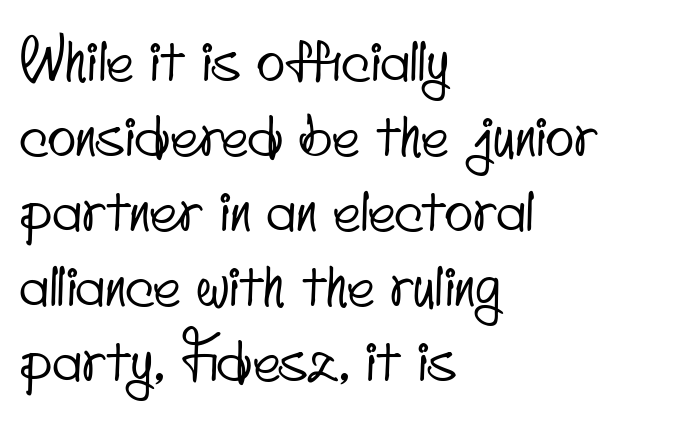
Q: Is the typeface a serif or a sans-serif typeface? A: Sans-serif.
Q: Is the text underlined? A: No.
Q: How is the paragraph aligned? A: Left-aligned.
Q: Is the spacing between letters normal or unusually wide? A: Normal.
Q: Is the spacing between lines tight, normal or loose? A: Normal.
Q: Width (condensed, normal, or wide)? A: Condensed.
Q: Stroke contrast? A: Low.
Q: x-height? A: Small.
Q: Monospaced? A: No.
